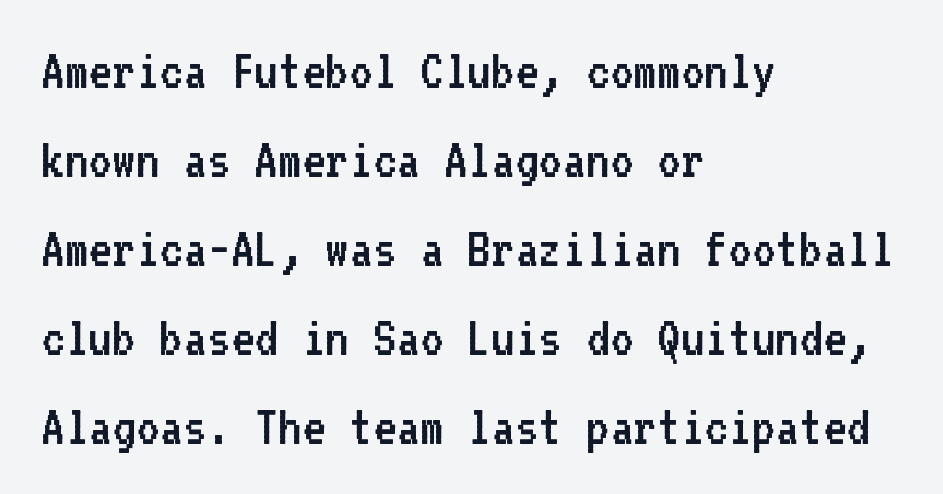
Rule under the text: the space is simply empty. There is no visible air inserted between adjacent glyphs. The letterforms sit at book weight or below. Each new line begins a customary step beneath the previous one.
